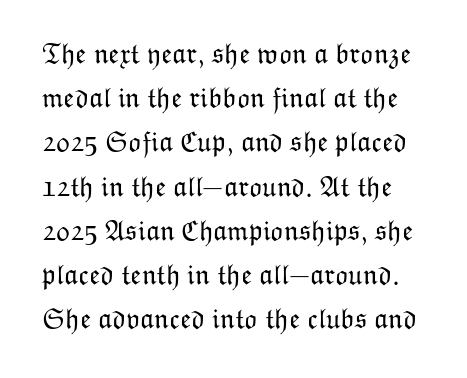
The image shows 28 px light type, upright; set normal line spacing (1.58x), normal letter spacing, not underlined; low stroke contrast and a medium x-height.
